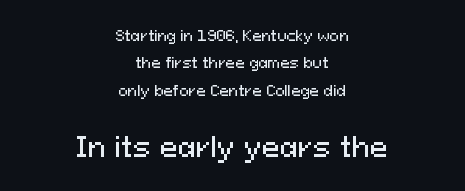
The letters stand upright; this is a roman face. The face used here is rendered with its standard letterfit. The baseline area is clear. The composition opens small and finishes big. Leftover space on each line is divided equally before and after the words.
